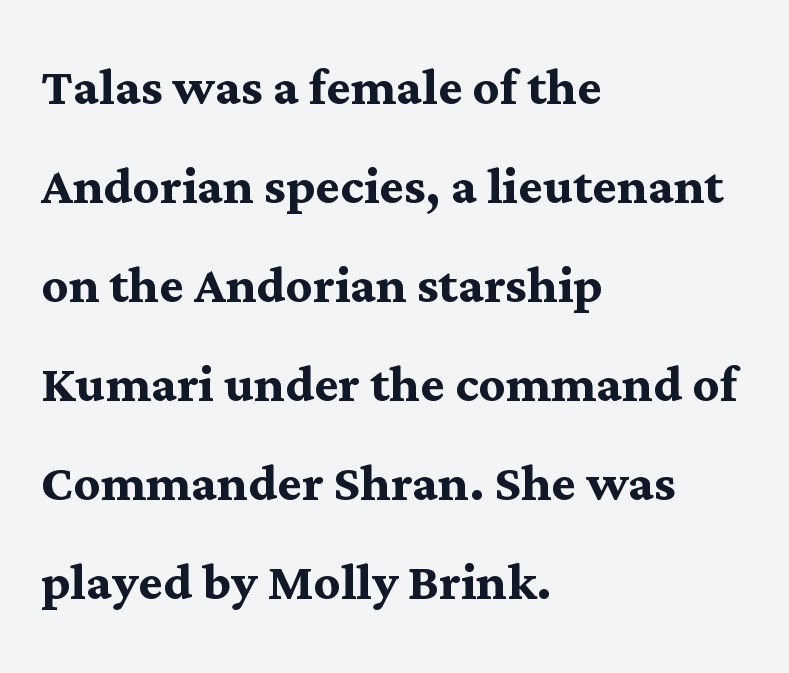
Q: Is the text bold? A: Yes.
Q: Is the text italic (slanted)? A: No, it is upright.
Q: Is the typeface a serif or a sans-serif typeface? A: Serif.
Q: Is the text underlined? A: No.
Q: How is the paragraph aligned? A: Left-aligned.
Q: Is the spacing between letters normal or unusually wide? A: Normal.
Q: Is the spacing between lines tight, normal or loose? A: Normal.
Q: Width (condensed, normal, or wide)? A: Normal.
Q: Stroke contrast? A: Medium.
Q: x-height? A: Medium.
Q: Monospaced? A: No.
